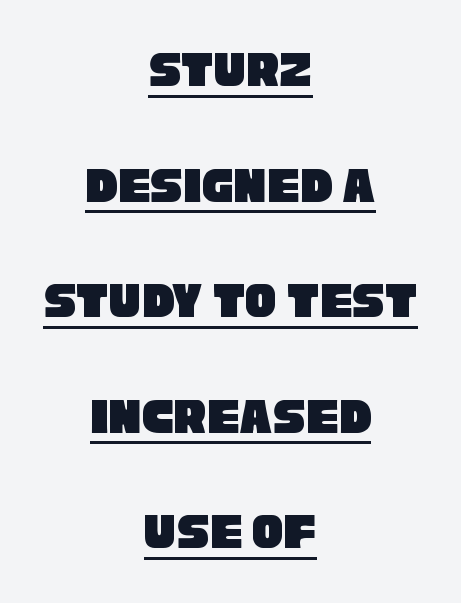
Q: Is the typeface a serif or a sans-serif typeface? A: Sans-serif.
Q: Is the text underlined? A: Yes.
Q: How is the paragraph aligned? A: Centered.
Q: Is the spacing between letters normal or unusually wide? A: Normal.
Q: Is the spacing between lines tight, normal or loose? A: Loose.
Q: Width (condensed, normal, or wide)? A: Condensed.
Q: Stroke contrast? A: Low.
Q: x-height? A: Large.
Q: Monospaced? A: No.
